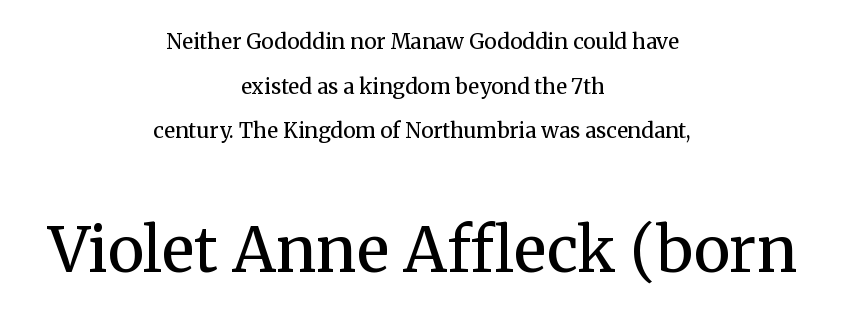
Q: Is the text bold? A: No.
Q: Is the text italic (slanted)? A: No, it is upright.
Q: Is the typeface a serif or a sans-serif typeface? A: Serif.
Q: Is the text underlined? A: No.
Q: How is the paragraph aligned? A: Centered.
Q: Is the spacing between letters normal or unusually wide? A: Normal.
Q: Is the spacing between lines tight, normal or loose? A: Loose.
Q: Which block of text is set in a larger size, the first (top) or the second (bottom)? A: The second (bottom) one.
Q: Width (condensed, normal, or wide)? A: Normal.
Q: Stroke contrast? A: Medium.
Q: x-height? A: Medium.
Q: Monospaced? A: No.
